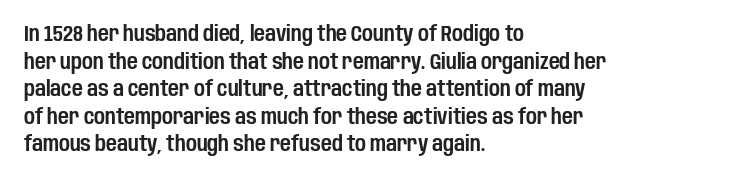
The image shows 21 px text type, upright; set left-aligned, normal line spacing (1.31x), normal letter spacing, not underlined.
